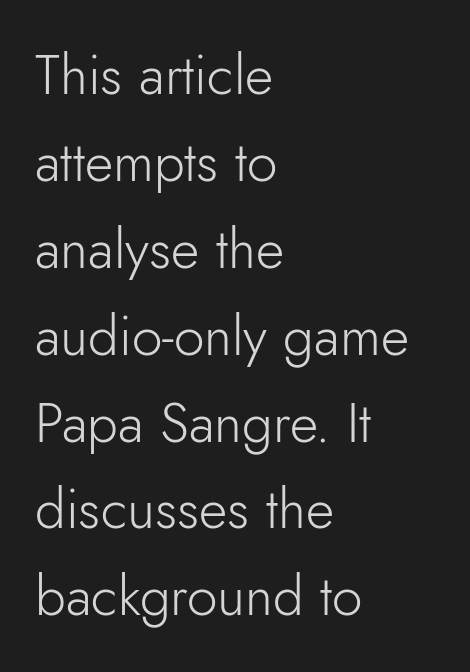
{"serif": "no", "italic": "no", "bold": "no", "weight": "light", "width": "normal", "stroke_contrast": "low", "x_height": "small", "monospaced": "no", "underline": "no", "align": "left", "line_spacing": "normal", "line_spacing_ratio": 1.58, "letter_spacing": "normal", "letter_spacing_em": 0.0, "glyph_px": 55}
